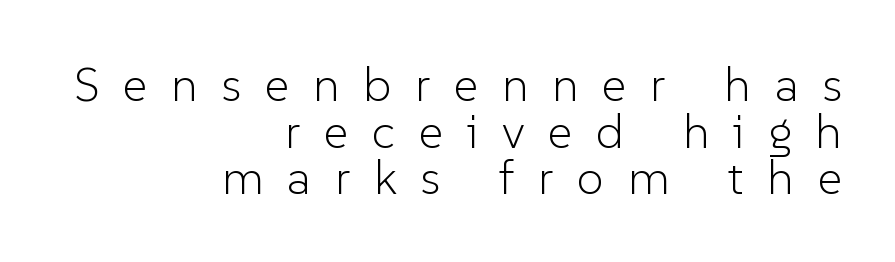
The image shows 48 px light sans-serif type, upright; set right-aligned, tight line spacing (0.97x), unusually wide letter spacing (+0.49 em), not underlined; low stroke contrast and a medium x-height.
